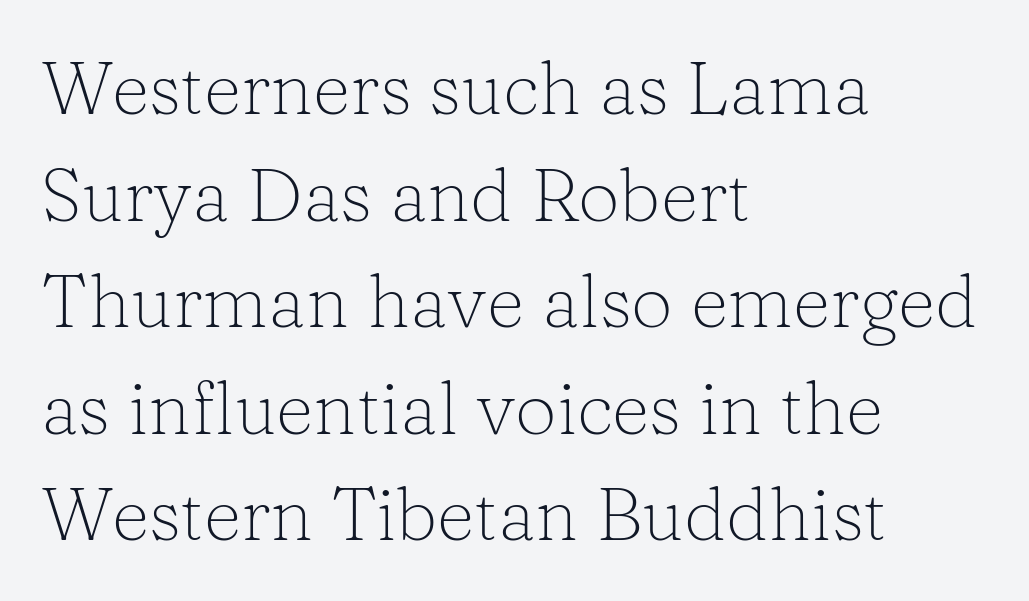
Q: Is the text bold? A: No.
Q: Is the text italic (slanted)? A: No, it is upright.
Q: Is the typeface a serif or a sans-serif typeface? A: Serif.
Q: Is the text underlined? A: No.
Q: How is the paragraph aligned? A: Left-aligned.
Q: Is the spacing between letters normal or unusually wide? A: Normal.
Q: Is the spacing between lines tight, normal or loose? A: Normal.
Q: Width (condensed, normal, or wide)? A: Normal.
Q: Stroke contrast? A: Low.
Q: x-height? A: Medium.
Q: Monospaced? A: No.
